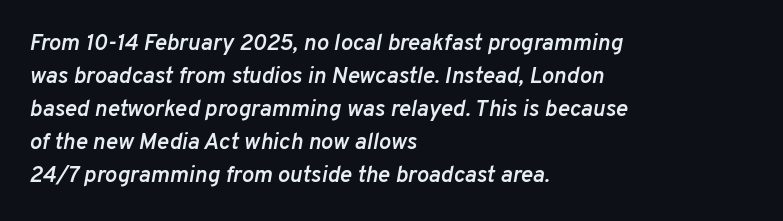
The image shows 23 px text type, italic (leaning right); set left-aligned, normal line spacing (1.44x), normal letter spacing, not underlined.
